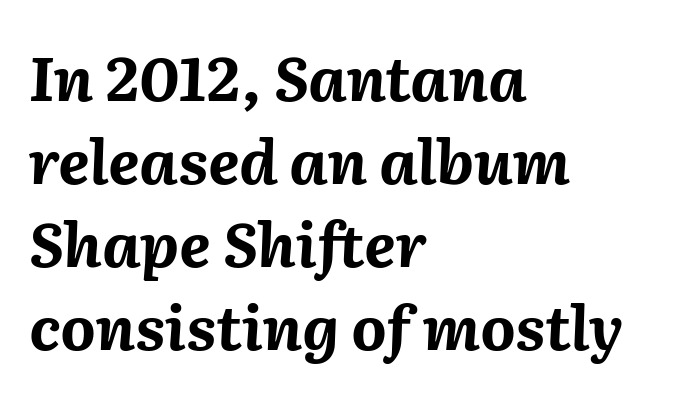
The image shows 61 px bold type, italic (leaning right); set left-aligned, normal line spacing (1.36x), normal letter spacing, not underlined; medium stroke contrast and a medium x-height.
